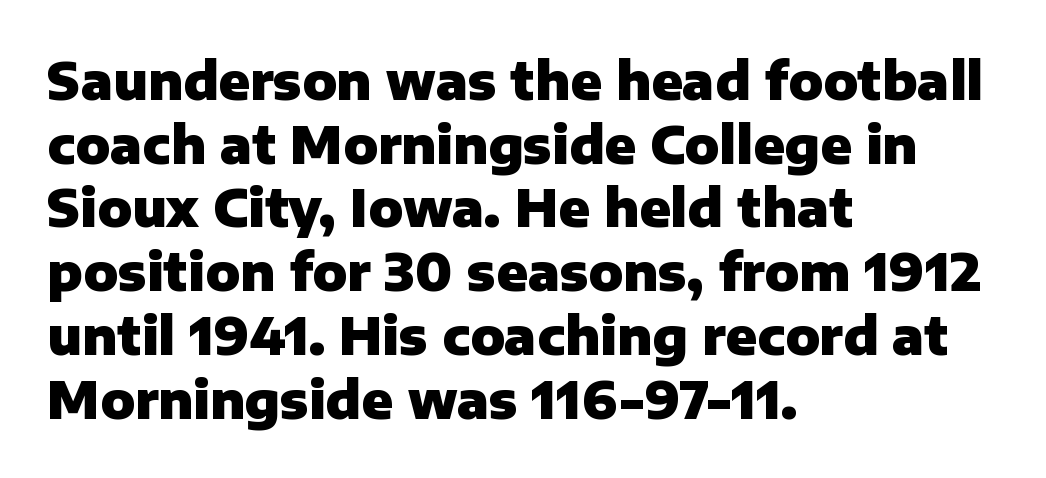
{"serif": "no", "italic": "no", "bold": "yes", "weight": "heavy", "width": "normal", "stroke_contrast": "low", "x_height": "medium", "monospaced": "no", "underline": "no", "align": "left", "line_spacing": "normal", "line_spacing_ratio": 1.25, "letter_spacing": "normal", "letter_spacing_em": 0.0, "glyph_px": 51}
